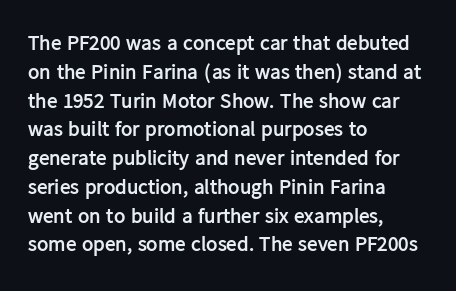
Q: Is the text bold? A: Yes.
Q: Is the text italic (slanted)? A: No, it is upright.
Q: Is the text underlined? A: No.
Q: How is the paragraph aligned? A: Left-aligned.
Q: Is the spacing between letters normal or unusually wide? A: Normal.
Q: Is the spacing between lines tight, normal or loose? A: Normal.
